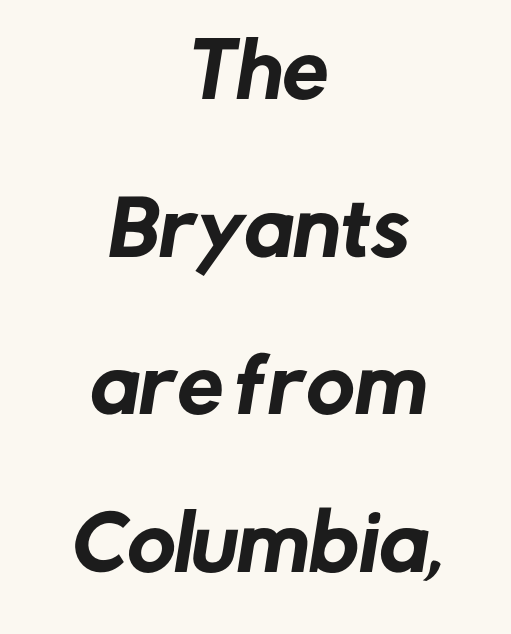
The image shows 74 px sans-serif type; set centered, loose line spacing (2.13x), normal letter spacing, not underlined; low stroke contrast and a medium x-height.
